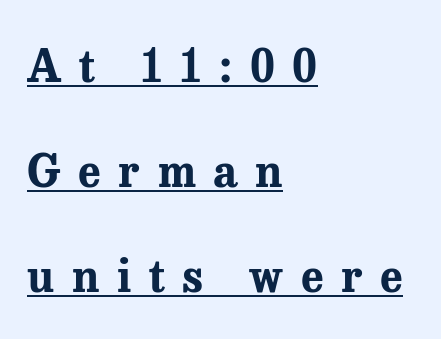
The image shows 44 px bold serif type, upright; set left-aligned, loose line spacing (2.39x), unusually wide letter spacing (+0.4 em), underlined; medium stroke contrast and a medium x-height.
